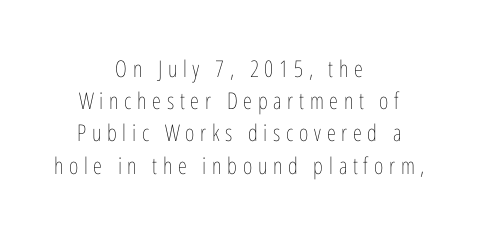
The image shows 23 px text type, upright; set centered, normal line spacing (1.4x), unusually wide letter spacing (+0.25 em), not underlined.
